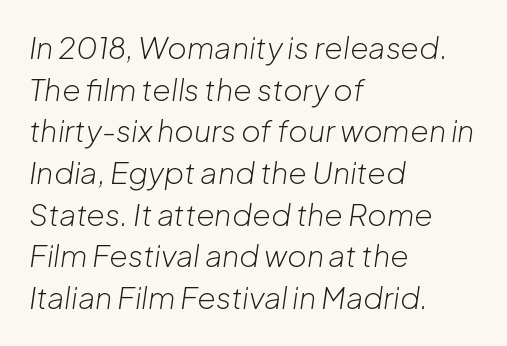
The image shows 30 px light type, italic (leaning right); set left-aligned, normal line spacing (1.39x), normal letter spacing, not underlined; low stroke contrast and a medium x-height.
